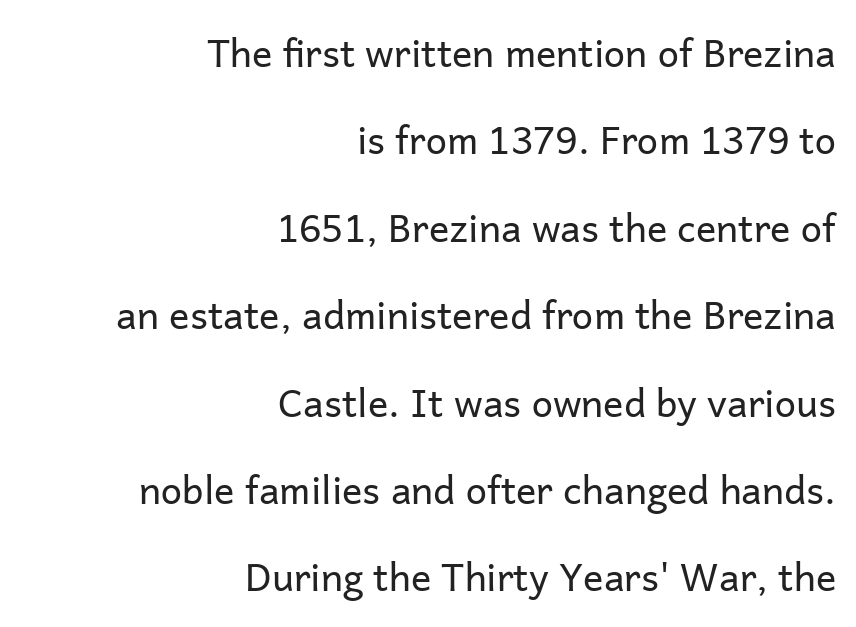
Q: Is the text bold? A: No.
Q: Is the text italic (slanted)? A: No, it is upright.
Q: Is the typeface a serif or a sans-serif typeface? A: Sans-serif.
Q: Is the text underlined? A: No.
Q: How is the paragraph aligned? A: Right-aligned.
Q: Is the spacing between letters normal or unusually wide? A: Normal.
Q: Is the spacing between lines tight, normal or loose? A: Loose.
Q: Width (condensed, normal, or wide)? A: Normal.
Q: Stroke contrast? A: Low.
Q: x-height? A: Medium.
Q: Monospaced? A: No.
